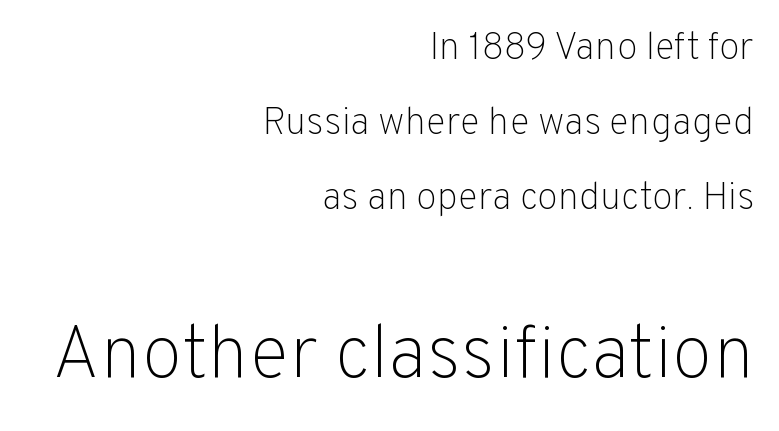
Q: Is the text bold? A: No.
Q: Is the text italic (slanted)? A: No, it is upright.
Q: Is the typeface a serif or a sans-serif typeface? A: Sans-serif.
Q: Is the text underlined? A: No.
Q: How is the paragraph aligned? A: Right-aligned.
Q: Is the spacing between letters normal or unusually wide? A: Normal.
Q: Is the spacing between lines tight, normal or loose? A: Loose.
Q: Which block of text is set in a larger size, the first (top) or the second (bottom)? A: The second (bottom) one.
Q: Width (condensed, normal, or wide)? A: Normal.
Q: Stroke contrast? A: Low.
Q: x-height? A: Medium.
Q: Monospaced? A: No.
